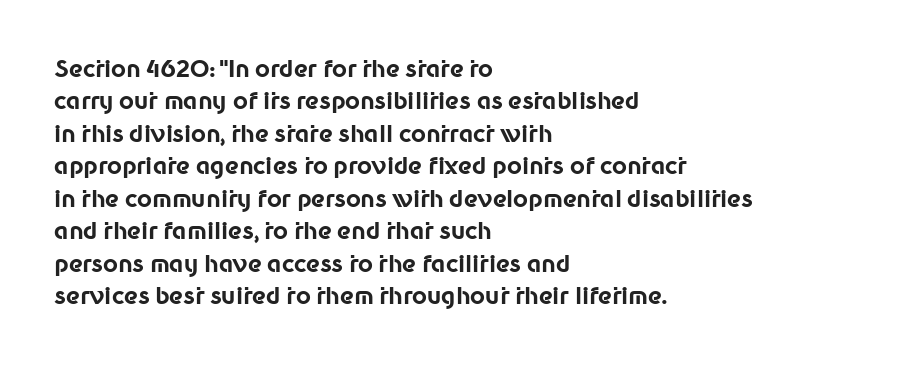
Q: Is the text bold? A: Yes.
Q: Is the text italic (slanted)? A: No, it is upright.
Q: Is the text underlined? A: No.
Q: How is the paragraph aligned? A: Left-aligned.
Q: Is the spacing between letters normal or unusually wide? A: Normal.
Q: Is the spacing between lines tight, normal or loose? A: Normal.
